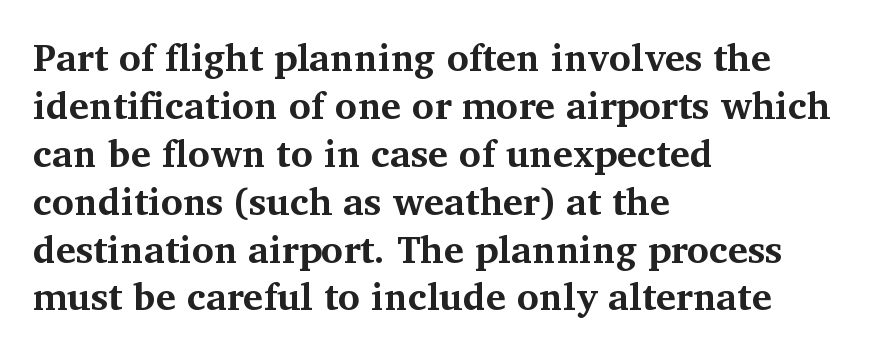
A serif font was chosen for this passage. Quick note: interline space is typical. Characters remain perfectly vertical along every line. The tracking reads as untouched default to a designer's eye. Emphasis by weight is at full strength: bold. If you drew a ruler down the left edge, every line would touch it.
